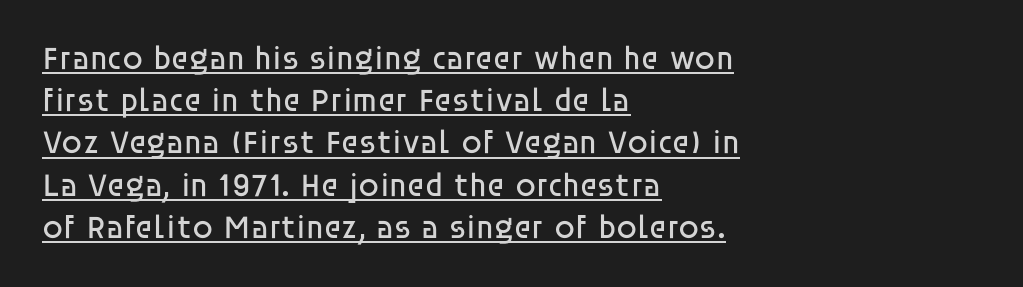
{"serif": "no", "italic": "no", "bold": "no", "weight": "regular", "width": "normal", "stroke_contrast": "low", "x_height": "large", "monospaced": "no", "underline": "yes", "align": "left", "line_spacing": "normal", "line_spacing_ratio": 1.28, "letter_spacing": "normal", "letter_spacing_em": 0.0, "glyph_px": 33}
